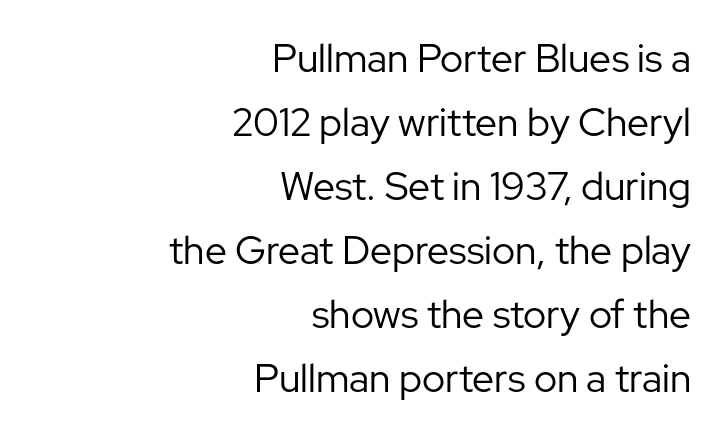
{"serif": "no", "italic": "no", "bold": "no", "weight": "regular", "width": "normal", "stroke_contrast": "low", "x_height": "medium", "monospaced": "no", "underline": "no", "align": "right", "line_spacing": "normal", "line_spacing_ratio": 1.64, "letter_spacing": "normal", "letter_spacing_em": 0.0, "glyph_px": 39}
